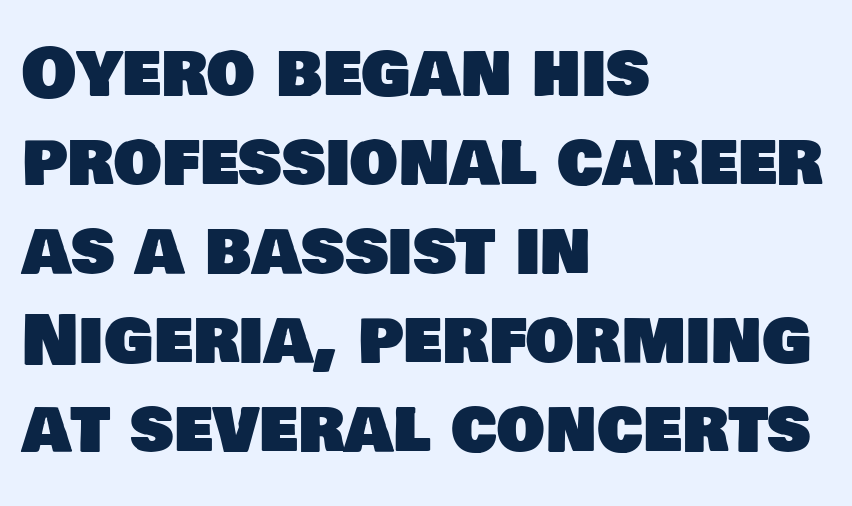
Q: Is the typeface a serif or a sans-serif typeface? A: Sans-serif.
Q: Is the text underlined? A: No.
Q: How is the paragraph aligned? A: Left-aligned.
Q: Is the spacing between letters normal or unusually wide? A: Normal.
Q: Is the spacing between lines tight, normal or loose? A: Normal.
Q: Width (condensed, normal, or wide)? A: Normal.
Q: Stroke contrast? A: Low.
Q: x-height? A: Large.
Q: Monospaced? A: No.
